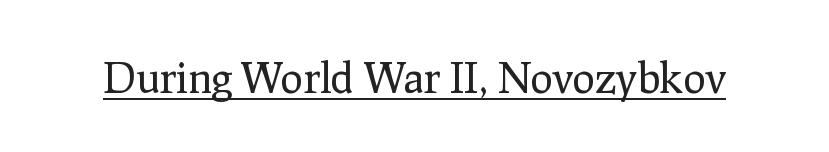
The image shows 42 px regular-weight serif type, upright; set normal letter spacing, underlined; low stroke contrast and a medium x-height.
